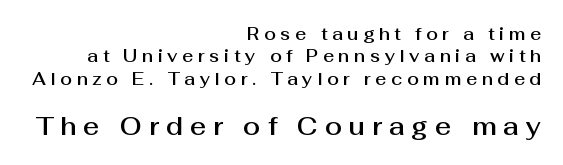
The image shows 25 px text type, upright; set right-aligned, normal line spacing (1.31x), unusually wide letter spacing (+0.27 em), not underlined; the second (bottom) block is 1.47x larger.
